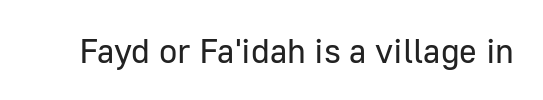
{"serif": "no", "italic": "no", "bold": "no", "weight": "regular", "width": "normal", "stroke_contrast": "low", "x_height": "medium", "monospaced": "no", "underline": "no", "letter_spacing": "normal", "letter_spacing_em": 0.0, "glyph_px": 34}
